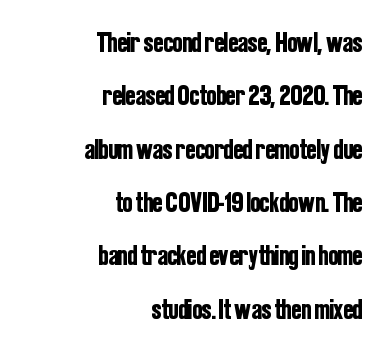
Q: Is the text italic (slanted)? A: No, it is upright.
Q: Is the typeface a serif or a sans-serif typeface? A: Sans-serif.
Q: Is the text underlined? A: No.
Q: How is the paragraph aligned? A: Right-aligned.
Q: Is the spacing between letters normal or unusually wide? A: Normal.
Q: Width (condensed, normal, or wide)? A: Condensed.
Q: Stroke contrast? A: Low.
Q: x-height? A: Medium.
Q: Monospaced? A: No.
